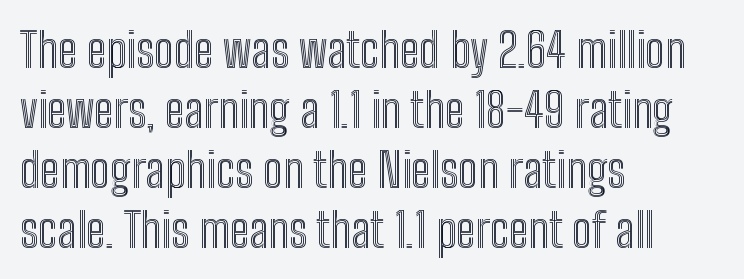
Q: Is the text italic (slanted)? A: No, it is upright.
Q: Is the text underlined? A: No.
Q: How is the paragraph aligned? A: Left-aligned.
Q: Is the spacing between letters normal or unusually wide? A: Normal.
Q: Is the spacing between lines tight, normal or loose? A: Normal.
Q: Width (condensed, normal, or wide)? A: Condensed.
Q: x-height? A: Medium.
Q: Monospaced? A: No.
